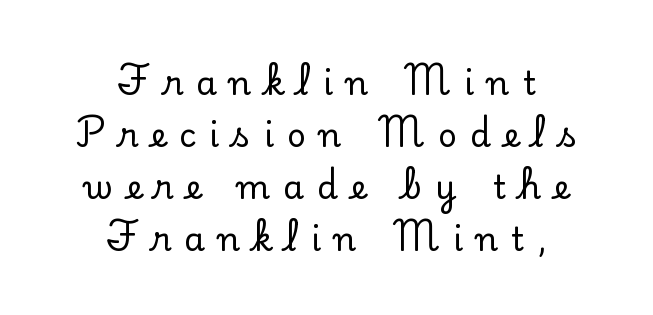
The image shows 33 px serif type, upright; set centered, normal line spacing (1.58x), unusually wide letter spacing (+0.4 em), not underlined; low stroke contrast and a small x-height.
